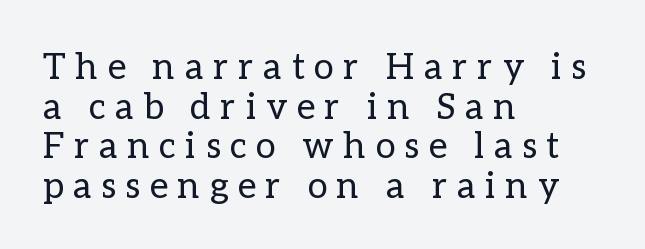
Anything drawn beneath the words? Only blank space. The compositor pushed each line to the left boundary. The tracking reads as deliberately expanded to a designer's eye. You could barely slide anything between these rows. Vertical strokes here are truly vertical.
